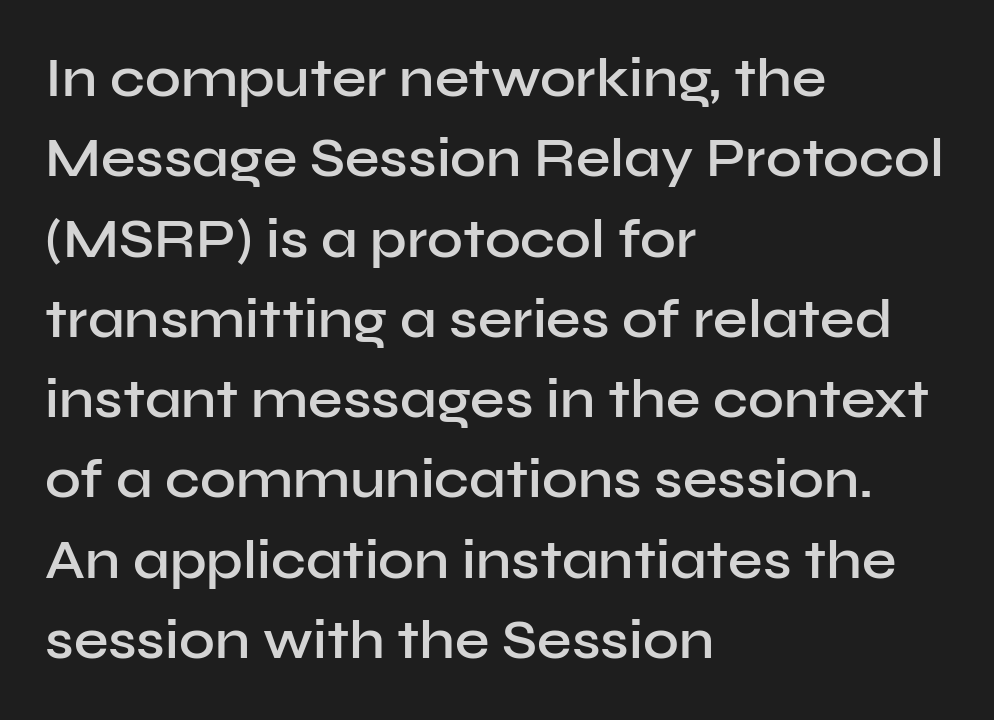
Q: Is the text bold? A: Semi-bold.
Q: Is the text italic (slanted)? A: No, it is upright.
Q: Is the typeface a serif or a sans-serif typeface? A: Sans-serif.
Q: Is the text underlined? A: No.
Q: How is the paragraph aligned? A: Left-aligned.
Q: Is the spacing between letters normal or unusually wide? A: Normal.
Q: Is the spacing between lines tight, normal or loose? A: Normal.
Q: Width (condensed, normal, or wide)? A: Normal.
Q: Stroke contrast? A: Low.
Q: x-height? A: Medium.
Q: Monospaced? A: No.
